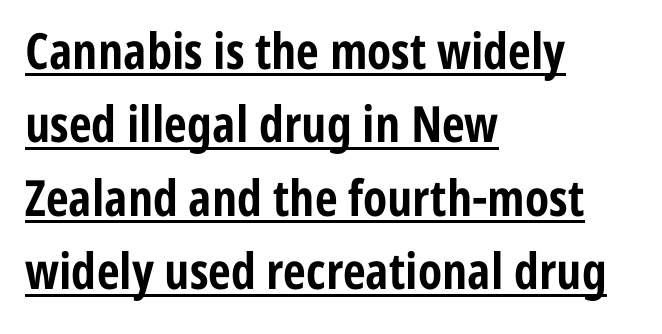
Ascenders rise straight up at ninety degrees. The typesetting leans heavy: a genuine bold. The lines sit at an ordinary, default distance from one another. If you drew a ruler down the left edge, every line would touch it.
